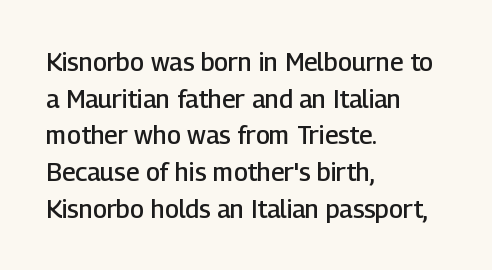
The image shows 25 px text type, upright; set left-aligned, normal line spacing (1.47x), normal letter spacing, not underlined.
